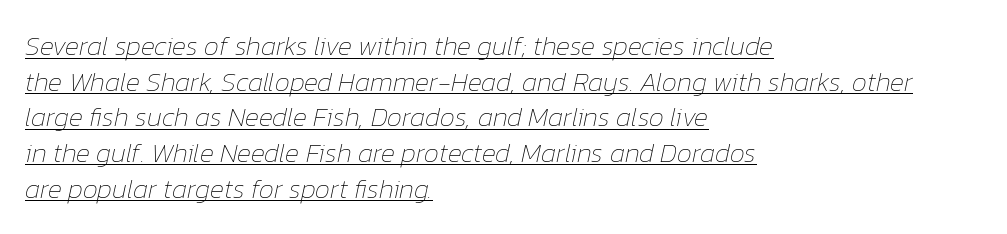
Q: Is the text bold? A: No.
Q: Is the text italic (slanted)? A: Yes, it leans right by about 12 degrees.
Q: Is the text underlined? A: Yes.
Q: How is the paragraph aligned? A: Left-aligned.
Q: Is the spacing between letters normal or unusually wide? A: Normal.
Q: Is the spacing between lines tight, normal or loose? A: Normal.
